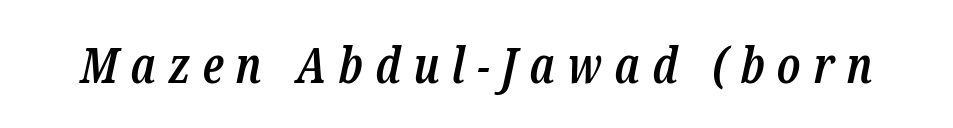
The image shows 49 px semibold, condensed serif type, italic (leaning right); set unusually wide letter spacing (+0.25 em), not underlined; low stroke contrast and a medium x-height.
